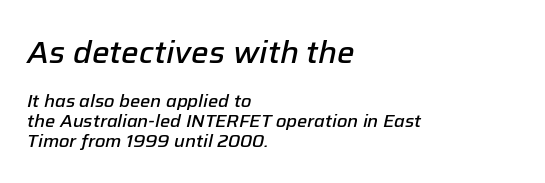
{"italic": "yes", "lean": "right", "slant_degrees": 12, "bold": "semi", "weight": "semibold", "width": "normal", "stroke_contrast": "low", "x_height": "medium", "monospaced": "no", "underline": "no", "align": "left", "line_spacing": "tight", "line_spacing_ratio": 1.11, "letter_spacing": "normal", "letter_spacing_em": 0.0, "larger_block": "first", "size_ratio": 1.72, "glyph_px": 31}
